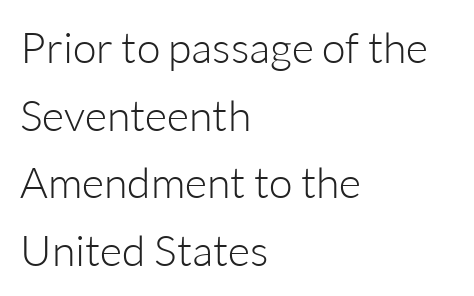
The image shows 43 px light sans-serif type, upright; set left-aligned, normal line spacing (1.57x), normal letter spacing, not underlined; low stroke contrast and a medium x-height.
